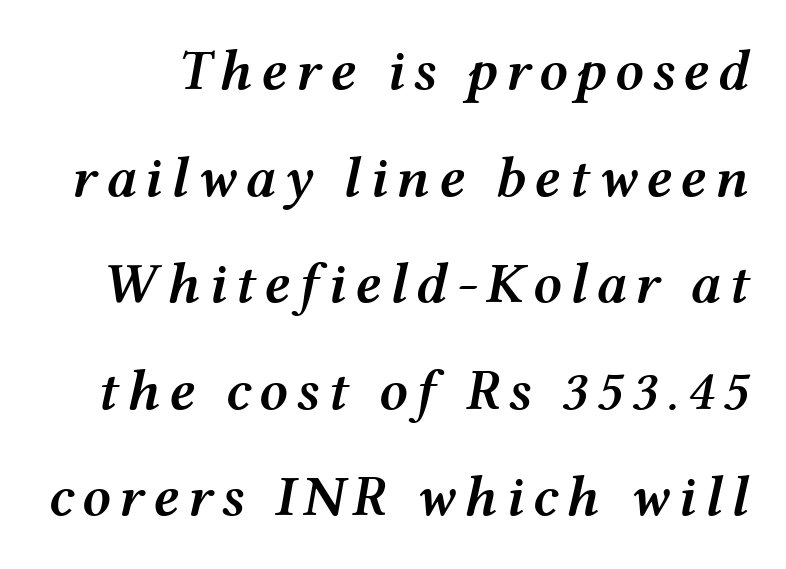
These lines carry some extra weight — a demibold, not a full bold. The specimen omits any rule beneath the text block's lines. Notice how the stems are inclined rather than vertical — that's the hallmark of italics. The passage shown is typed in a proportional face where columns would drift.
